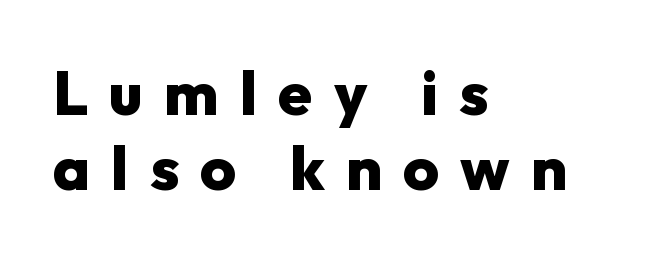
{"serif": "no", "italic": "no", "bold": "yes", "weight": "heavy", "width": "normal", "stroke_contrast": "low", "x_height": "medium", "monospaced": "no", "underline": "no", "align": "left", "line_spacing_ratio": 1.21, "letter_spacing": "wide", "letter_spacing_em": 0.34, "glyph_px": 62}
